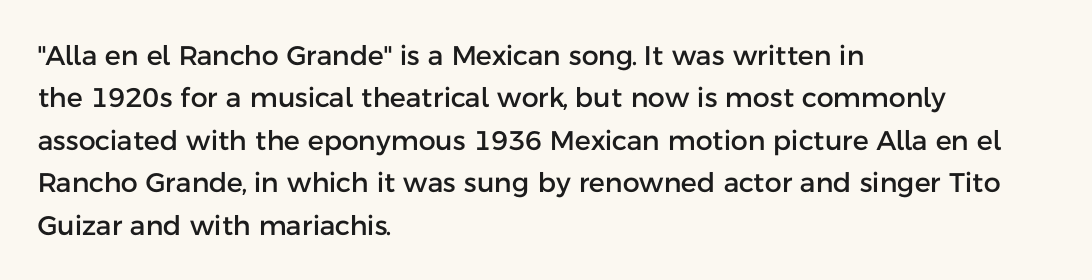
{"italic": "no", "underline": "no", "align": "left", "line_spacing": "normal", "line_spacing_ratio": 1.57, "letter_spacing": "normal", "letter_spacing_em": 0.0, "glyph_px": 27}
